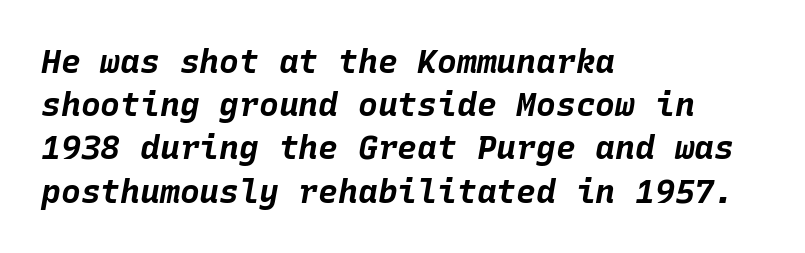
The image shows 33 px bold type, italic (leaning right), monospaced; set left-aligned, normal line spacing (1.31x), normal letter spacing, not underlined; low stroke contrast and a large x-height.
